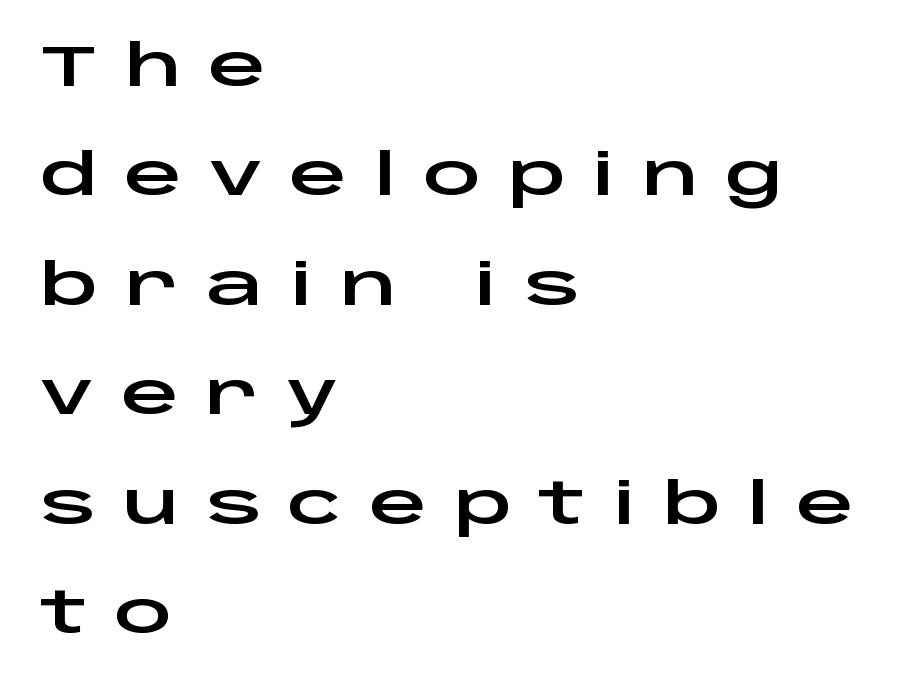
The face used here is a sans, in the tradition of grotesques and geometrics. In terms of leading, this rendering errs on the spacious side. Check the space under the baseline: it is left empty. Is there any slant? The stems are plumb.
